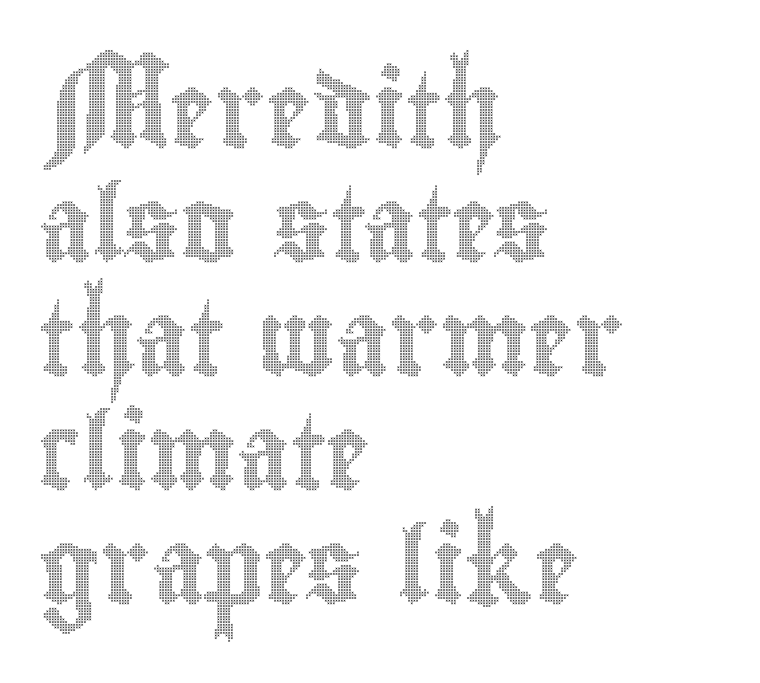
Spacing verdict: proportional, widths tailored to each character. The ragged edge is on the right, which tells us the setting is flush left. You could call the tracking neutral — neither tight nor loose. The type sits square on the baseline with zero lean. Does the leading feel generous? No, just average. Rule under the text: the space is simply empty.
